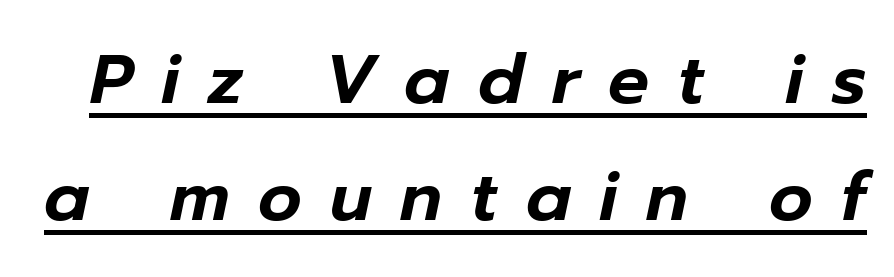
The rendering applies a slant to the glyphs. Quick note: underline on. Glyph-to-glyph distance is far greater than everyday printed text. Character widths vary here, with narrow letters taking less room than wide ones.
